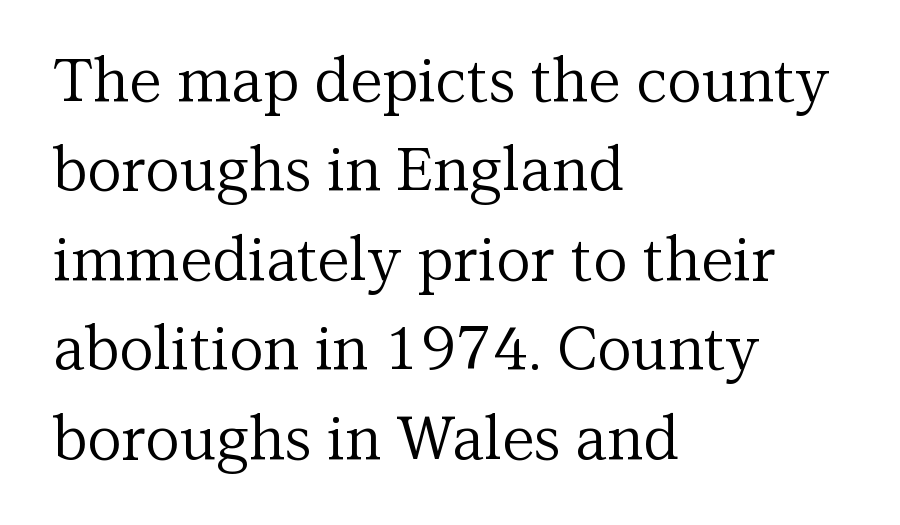
The image shows 60 px regular-weight serif type, upright; set left-aligned, normal line spacing (1.49x), normal letter spacing, not underlined; medium stroke contrast and a medium x-height.
